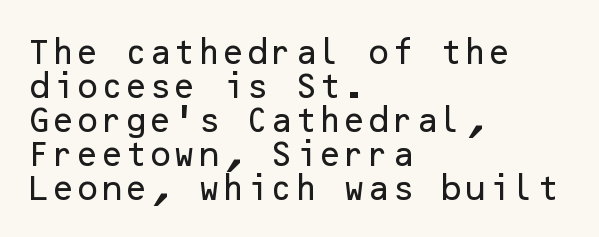
{"serif": "no", "italic": "no", "width": "normal", "stroke_contrast": "low", "x_height": "medium", "underline": "no", "align": "left", "line_spacing_ratio": 1.21, "letter_spacing": "normal", "letter_spacing_em": 0.0, "glyph_px": 28}
